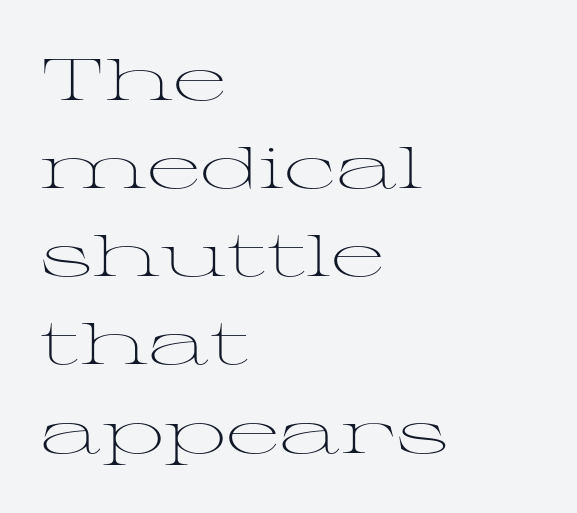
The image shows 58 px light, wide serif type, upright; set left-aligned, normal line spacing (1.52x), normal letter spacing, not underlined; medium stroke contrast and a medium x-height.
